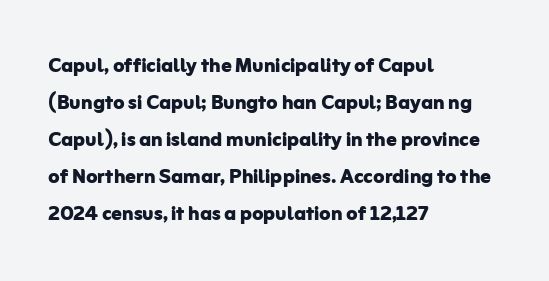
Q: Is the text bold? A: Yes.
Q: Is the text italic (slanted)? A: No, it is upright.
Q: Is the text underlined? A: No.
Q: How is the paragraph aligned? A: Left-aligned.
Q: Is the spacing between letters normal or unusually wide? A: Normal.
Q: Is the spacing between lines tight, normal or loose? A: Normal.
